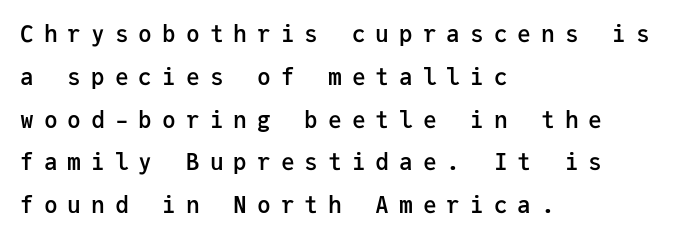
The image shows 23 px text type, upright; set left-aligned, line spacing 1.86x, unusually wide letter spacing (+0.43 em), not underlined.
